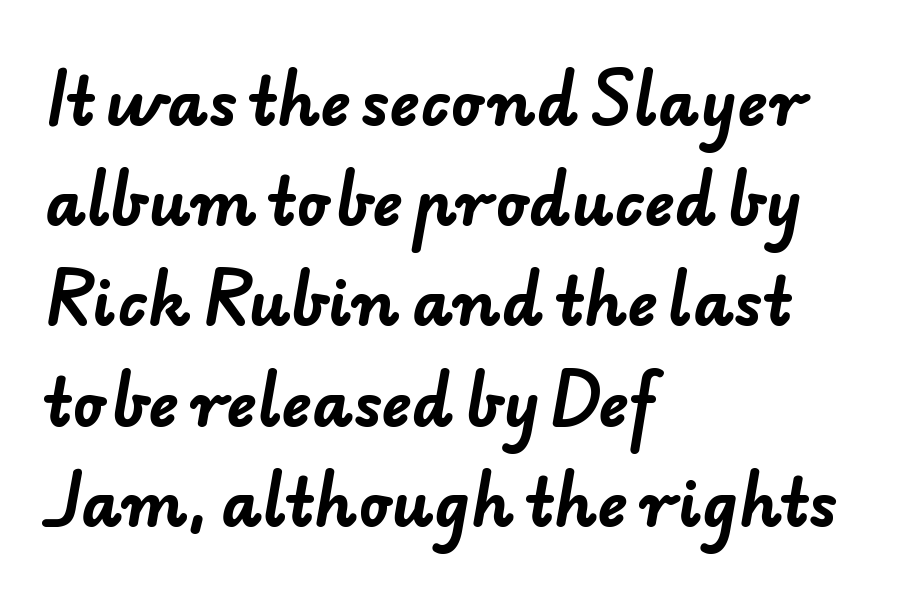
{"serif": "no", "bold": "yes", "weight": "bold", "width": "normal", "stroke_contrast": "low", "x_height": "small", "monospaced": "no", "underline": "no", "align": "left", "line_spacing": "normal", "line_spacing_ratio": 1.59, "letter_spacing": "normal", "letter_spacing_em": 0.0, "glyph_px": 63}
